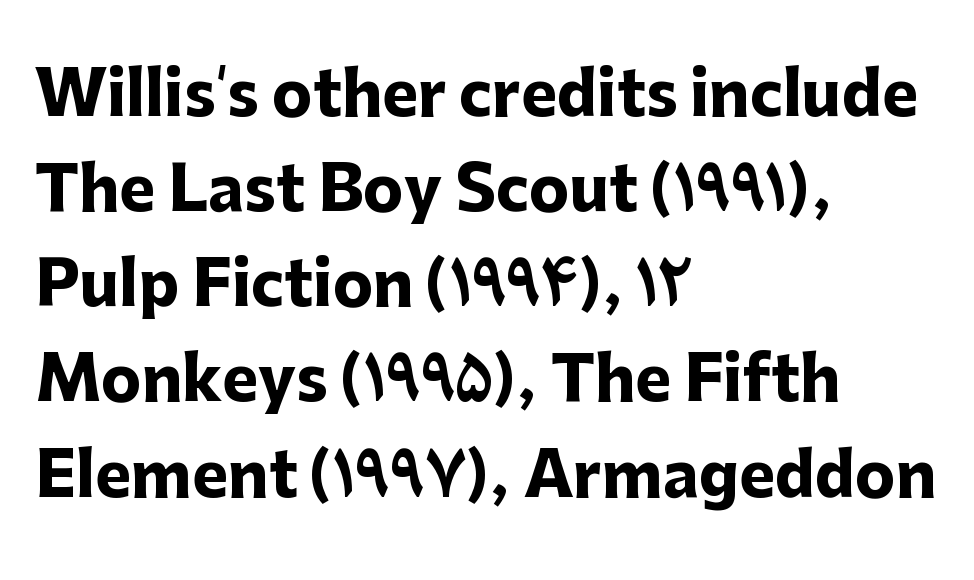
{"serif": "no", "italic": "no", "bold": "yes", "weight": "heavy", "width": "normal", "stroke_contrast": "low", "x_height": "medium", "monospaced": "no", "underline": "no", "align": "left", "line_spacing": "normal", "line_spacing_ratio": 1.56, "letter_spacing": "normal", "letter_spacing_em": 0.0, "glyph_px": 61}
